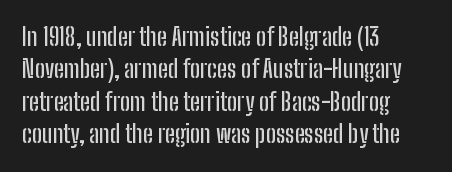
The image shows 24 px text type, upright; set left-aligned, normal line spacing (1.35x), normal letter spacing, not underlined.
